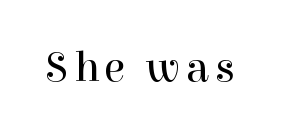
{"serif": "yes", "italic": "no", "bold": "no", "weight": "regular", "width": "normal", "stroke_contrast": "high", "x_height": "medium", "monospaced": "no", "underline": "no", "glyph_px": 43}
